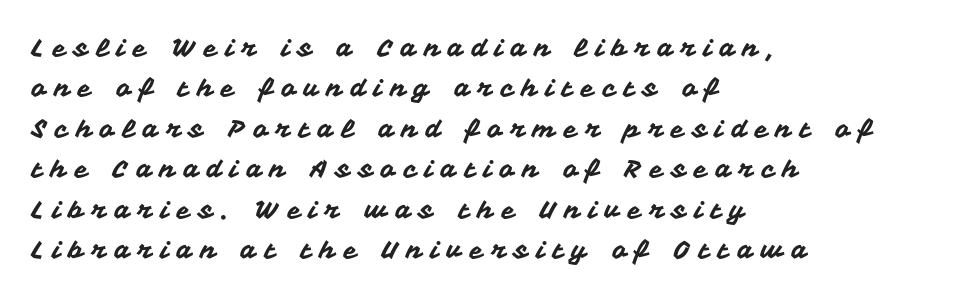
{"underline": "no", "align": "left", "line_spacing": "normal", "line_spacing_ratio": 1.62, "letter_spacing": "wide", "letter_spacing_em": 0.32, "glyph_px": 25}
